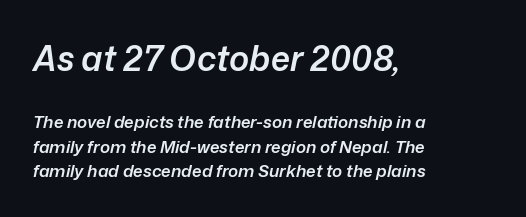
Note the varied advance widths — an 'i' is clearly narrower than an 'm'. If you drew a ruler down the left edge, every line would touch it. I'd describe the lettering as semibold — firm but not a full bold. Size contrast runs from large at the top to small at the bottom. The axis of the letterforms is tilted away from vertical.
